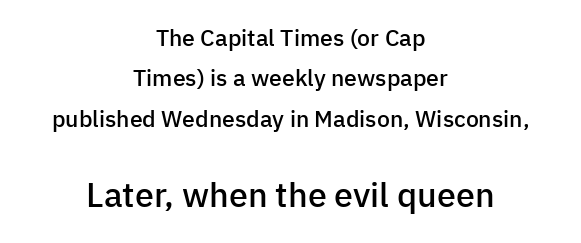
The passage shown is semibold, sitting just below true bold. Check under the words: just untouched page. In terms of posture, this sample is upright. Nobody touched the tracking dial on this one. A typesetter would call this proportional, since set widths differ per character.
